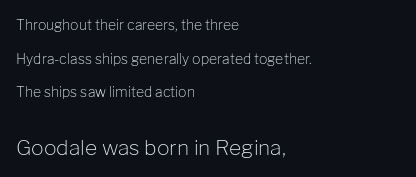
{"italic": "no", "bold": "no", "underline": "no", "align": "left", "line_spacing": "loose", "line_spacing_ratio": 2.4, "letter_spacing": "normal", "letter_spacing_em": 0.0, "larger_block": "second", "size_ratio": 1.5, "glyph_px": 21}
